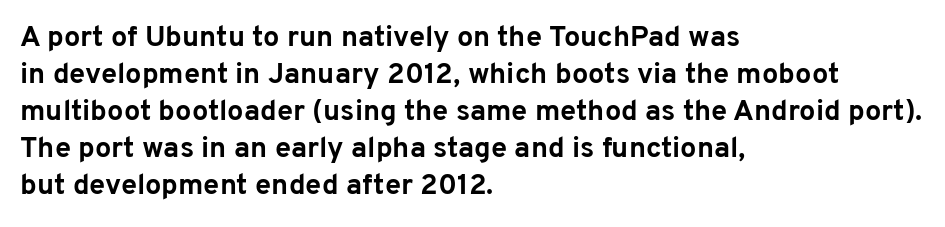
{"serif": "no", "italic": "no", "bold": "yes", "weight": "bold", "width": "normal", "stroke_contrast": "low", "x_height": "medium", "monospaced": "no", "underline": "no", "align": "left", "line_spacing": "normal", "line_spacing_ratio": 1.28, "letter_spacing": "normal", "letter_spacing_em": 0.0, "glyph_px": 29}
